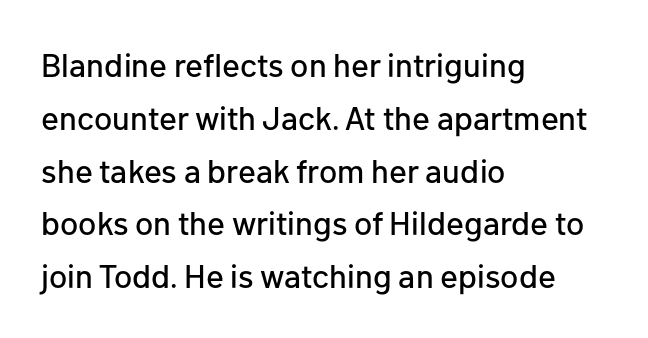
Q: Is the text italic (slanted)? A: No, it is upright.
Q: Is the typeface a serif or a sans-serif typeface? A: Sans-serif.
Q: Is the text underlined? A: No.
Q: How is the paragraph aligned? A: Left-aligned.
Q: Is the spacing between letters normal or unusually wide? A: Normal.
Q: Is the spacing between lines tight, normal or loose? A: Normal.
Q: Width (condensed, normal, or wide)? A: Normal.
Q: Stroke contrast? A: Low.
Q: x-height? A: Medium.
Q: Monospaced? A: No.
